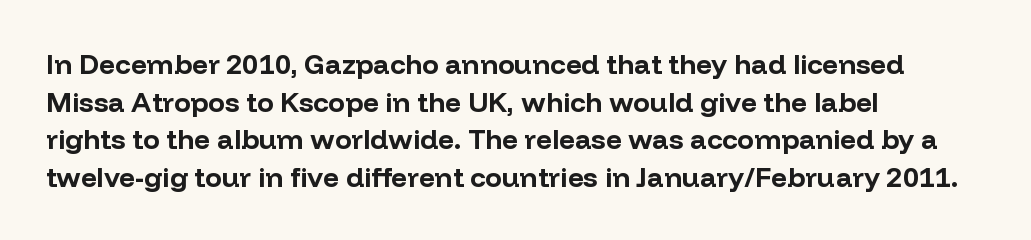
Q: Is the text bold? A: Yes.
Q: Is the text italic (slanted)? A: No, it is upright.
Q: Is the typeface a serif or a sans-serif typeface? A: Sans-serif.
Q: Is the text underlined? A: No.
Q: How is the paragraph aligned? A: Left-aligned.
Q: Is the spacing between letters normal or unusually wide? A: Normal.
Q: Is the spacing between lines tight, normal or loose? A: Normal.
Q: Width (condensed, normal, or wide)? A: Normal.
Q: Stroke contrast? A: Low.
Q: x-height? A: Medium.
Q: Monospaced? A: No.
